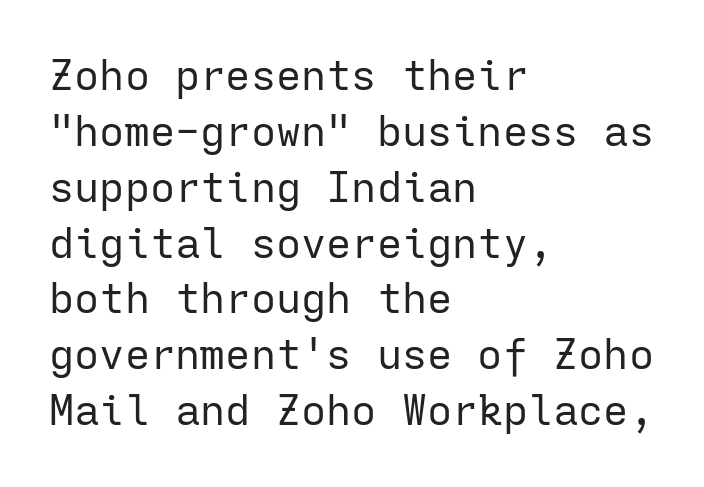
Q: Is the text bold? A: No.
Q: Is the text italic (slanted)? A: No, it is upright.
Q: Is the typeface a serif or a sans-serif typeface? A: Sans-serif.
Q: Is the text underlined? A: No.
Q: How is the paragraph aligned? A: Left-aligned.
Q: Is the spacing between letters normal or unusually wide? A: Normal.
Q: Is the spacing between lines tight, normal or loose? A: Normal.
Q: Width (condensed, normal, or wide)? A: Normal.
Q: Stroke contrast? A: Low.
Q: x-height? A: Medium.
Q: Monospaced? A: Yes.
